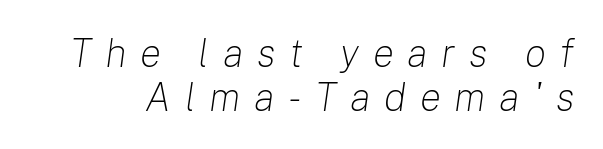
Proportional: the letters do not fall into vertical columns. The characters are drawn with everyday or finer stroke widths. This rendering widens character spacing well past its baseline value. The axis of the letterforms is tilted away from vertical. Honestly, there is no underline to notice here at all. Cramped leading.
